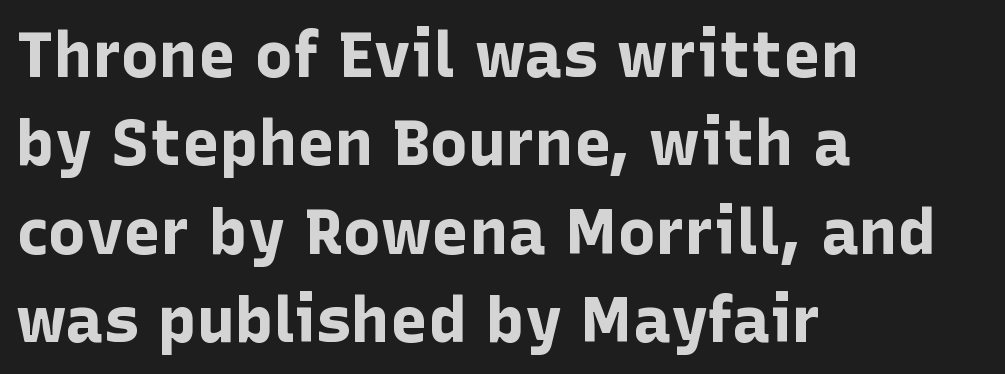
{"serif": "no", "italic": "no", "bold": "yes", "weight": "bold", "width": "normal", "stroke_contrast": "low", "x_height": "medium", "monospaced": "no", "underline": "no", "align": "left", "line_spacing": "normal", "line_spacing_ratio": 1.38, "letter_spacing": "normal", "letter_spacing_em": 0.0, "glyph_px": 64}
